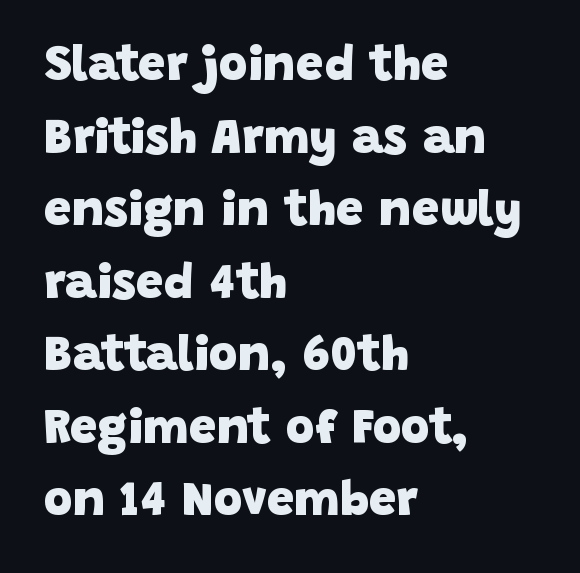
The designer left line spacing at the default. Are there feet on the stems? There aren't — it's a sans. Stroke thickness is high; the sample reads as a true bold. Is this a fixed-width face? No — the glyphs have proportional, varying widths. Is the letter spacing exaggerated? No — it looks like the ordinary default.
